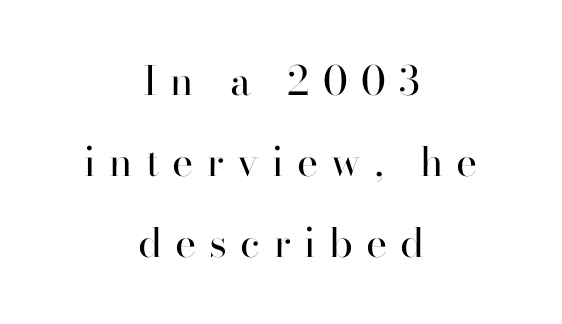
The image shows 40 px regular-weight serif type, upright; set centered, loose line spacing (2.03x), unusually wide letter spacing (+0.33 em), not underlined; high stroke contrast and a small x-height.
